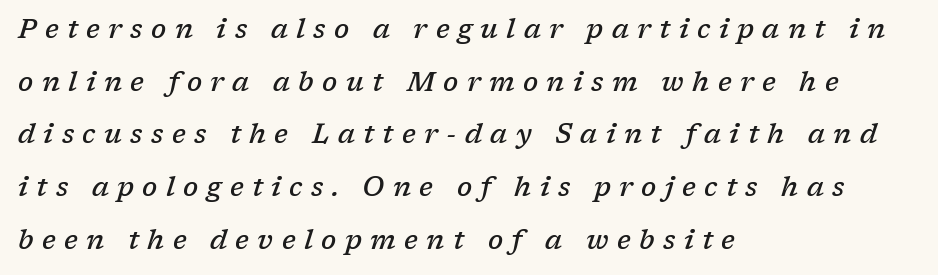
{"italic": "yes", "lean": "right", "slant_degrees": 17, "bold": "semi", "underline": "no", "align": "left", "line_spacing": "loose", "line_spacing_ratio": 1.95, "letter_spacing": "wide", "letter_spacing_em": 0.31, "glyph_px": 27}
